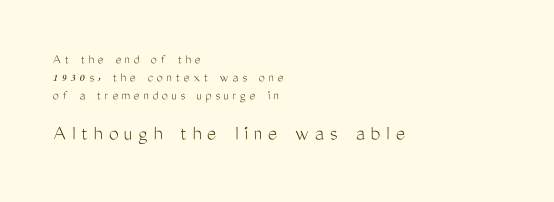
This rendering uses left alignment, leaving the right contour irregular. Upright lettering throughout. Is the stroke heavy? The answer is a plain regular-or-lighter. Vertically, the passage feels balanced, rows spaced as you'd expect.
